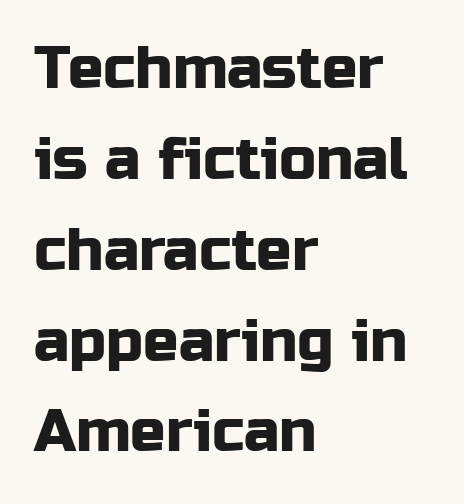
A roman cut, with each character standing at attention. Interline gaps are of average width in this sample. The passage shown has conventional tracking throughout. Does the copy run flush right? No — it runs flush left. Bare-footed words on every line.
